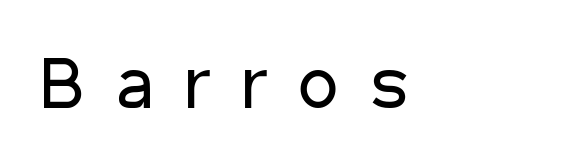
Q: Is the text bold? A: No.
Q: Is the text italic (slanted)? A: No, it is upright.
Q: Is the typeface a serif or a sans-serif typeface? A: Sans-serif.
Q: Is the text underlined? A: No.
Q: Is the spacing between letters normal or unusually wide? A: Unusually wide.
Q: Width (condensed, normal, or wide)? A: Condensed.
Q: Stroke contrast? A: Low.
Q: x-height? A: Medium.
Q: Monospaced? A: No.
